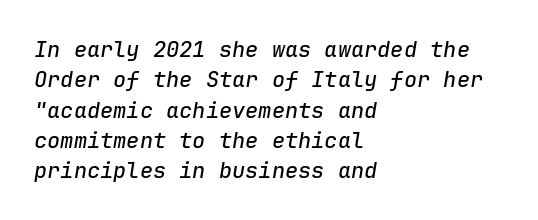
The letterforms sit shoulder to shoulder at normal distance. Reading down the column, the eye jumps a familiar distance to each next line. The strip under each line holds only bare page. The rendering anchors every line to the left-hand side.
